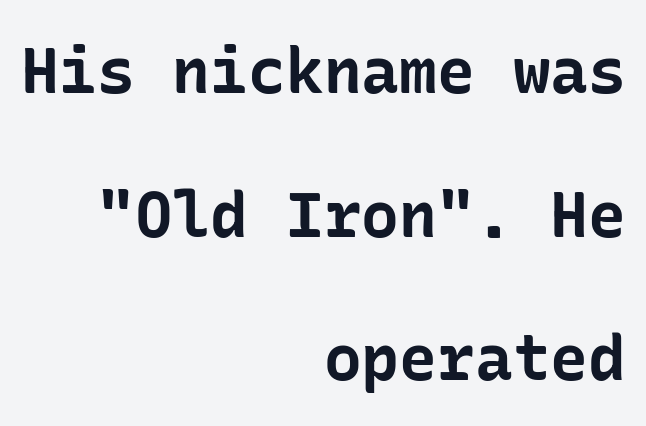
{"serif": "no", "italic": "no", "bold": "yes", "weight": "bold", "width": "normal", "stroke_contrast": "low", "x_height": "medium", "underline": "no", "align": "right", "line_spacing": "loose", "line_spacing_ratio": 2.28, "letter_spacing": "normal", "letter_spacing_em": 0.0, "glyph_px": 63}
